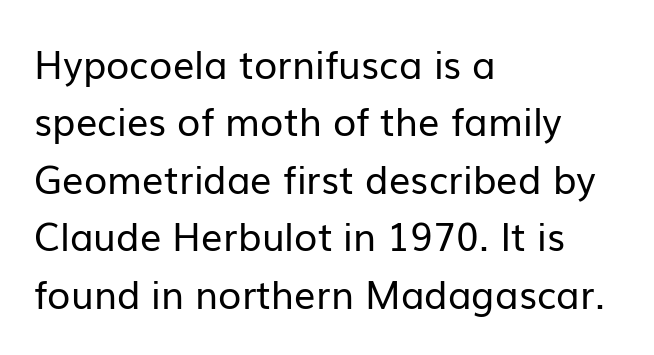
Any mark beneath the type? The region is blank. The face used here is a sans, in the tradition of grotesques and geometrics. These lines are rendered in a variable-pitch font. Line spacing here is normal. A classic flush-left, rag-right setting is used for this passage. These lines were composed using upright roman letters.
